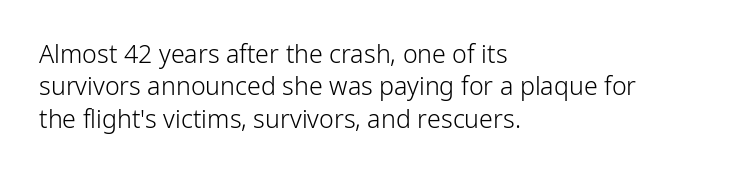
The image shows 25 px text type, upright; set left-aligned, normal line spacing (1.3x), normal letter spacing, not underlined.
